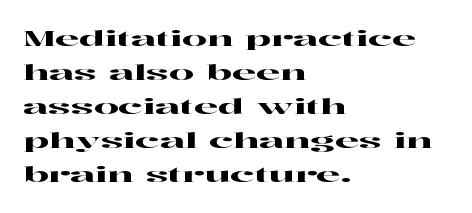
{"italic": "no", "underline": "no", "align": "left", "line_spacing": "normal", "line_spacing_ratio": 1.55, "letter_spacing": "normal", "letter_spacing_em": 0.0, "glyph_px": 22}
